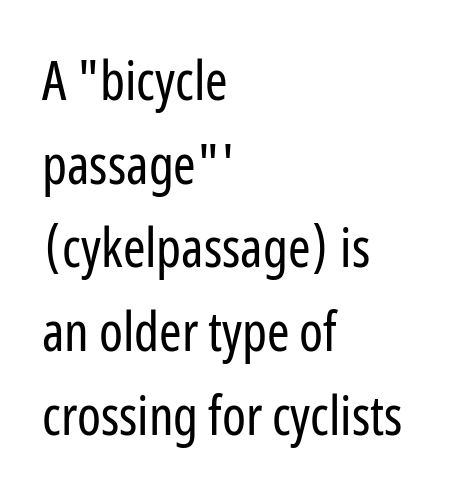
Q: Is the text bold? A: No.
Q: Is the text italic (slanted)? A: No, it is upright.
Q: Is the typeface a serif or a sans-serif typeface? A: Sans-serif.
Q: Is the text underlined? A: No.
Q: How is the paragraph aligned? A: Left-aligned.
Q: Is the spacing between letters normal or unusually wide? A: Normal.
Q: Is the spacing between lines tight, normal or loose? A: Normal.
Q: Width (condensed, normal, or wide)? A: Condensed.
Q: Stroke contrast? A: Low.
Q: x-height? A: Medium.
Q: Monospaced? A: No.
